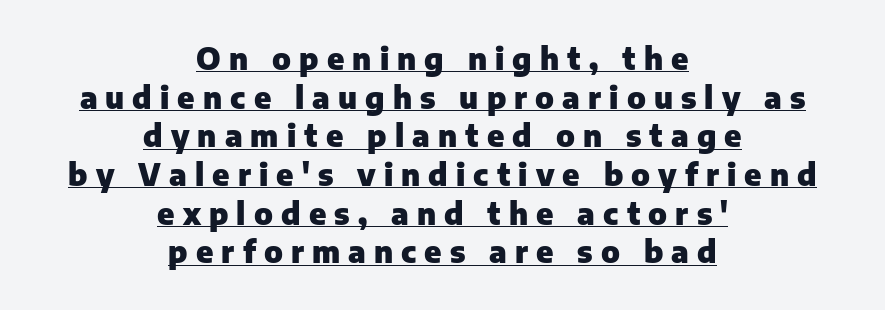
The image shows 30 px heavy sans-serif type, upright; set centered, normal line spacing (1.29x), unusually wide letter spacing (+0.27 em), underlined; low stroke contrast and a medium x-height.
